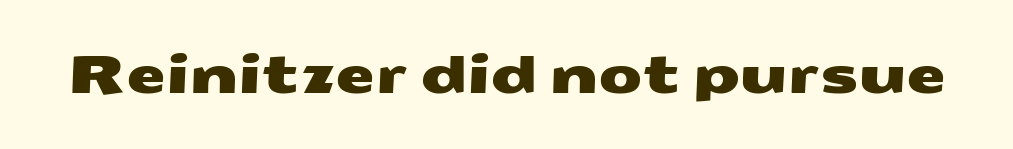
The gap between lines stays unmarked. Proportional: the letters do not fall into vertical columns. Note: no serifs on the glyphs. No extra tracking has been applied to these lines.
